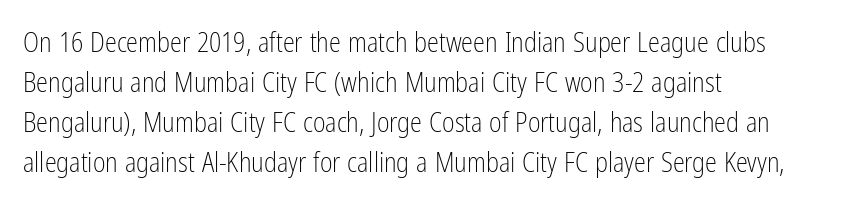
{"italic": "no", "bold": "no", "underline": "no", "align": "left", "line_spacing": "normal", "line_spacing_ratio": 1.48, "letter_spacing": "normal", "letter_spacing_em": 0.0, "glyph_px": 27}
